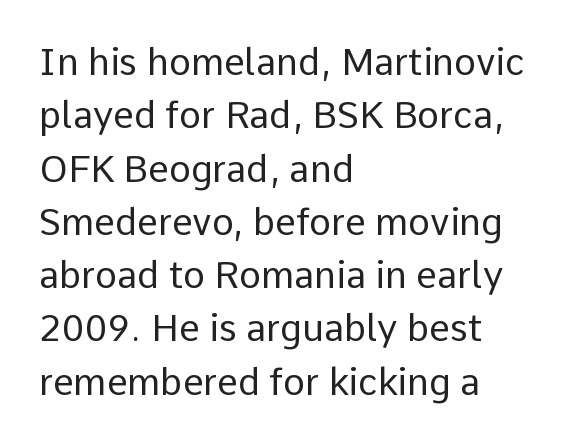
Q: Is the text bold? A: No.
Q: Is the text italic (slanted)? A: No, it is upright.
Q: Is the typeface a serif or a sans-serif typeface? A: Sans-serif.
Q: Is the text underlined? A: No.
Q: How is the paragraph aligned? A: Left-aligned.
Q: Is the spacing between letters normal or unusually wide? A: Normal.
Q: Is the spacing between lines tight, normal or loose? A: Normal.
Q: Width (condensed, normal, or wide)? A: Normal.
Q: Stroke contrast? A: Low.
Q: x-height? A: Medium.
Q: Monospaced? A: No.
